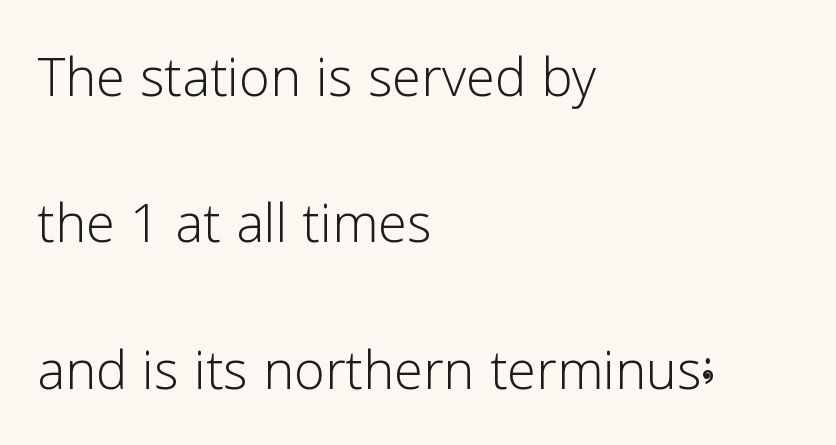
What kind of face is this? One without serifs — a sans. The paragraph shown leans on its left margin. The specimen reads as upright at a glance. How are the letters spaced? Ordinarily, with no added tracking.
